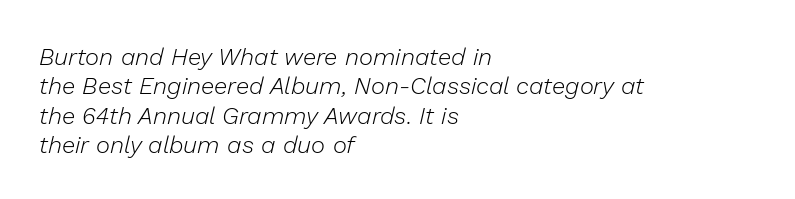
Does the lettering tilt? It does — this is italic. Nothing unusual about the tracking: characters are spaced as the font intends. Each stroke keeps to a modest, everyday thickness or less. Rule under the text: the space is simply empty.
